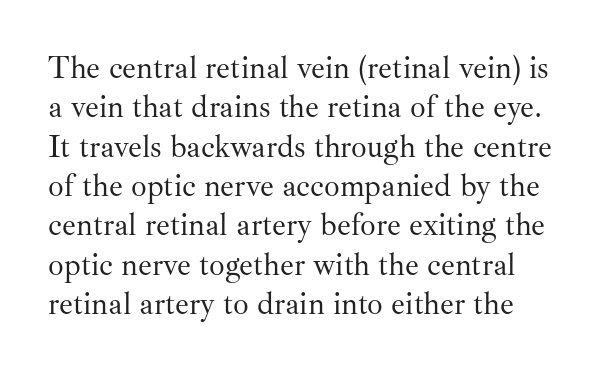
A light-to-regular cut is what we see here. The face used here is proportionally spaced, like ordinary book or web type. A bare baseline throughout the passage. The passage shown is typeset with a serif family.
